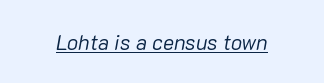
The image shows 21 px text type, italic (leaning right); set normal letter spacing, underlined.
